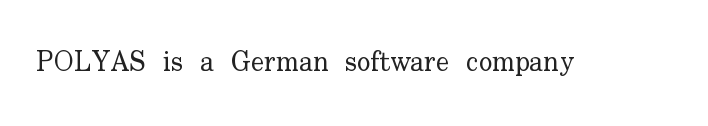
{"serif": "yes", "italic": "no", "bold": "no", "weight": "regular", "width": "normal", "stroke_contrast": "low", "x_height": "small", "monospaced": "no", "underline": "no", "letter_spacing": "normal", "letter_spacing_em": 0.0, "glyph_px": 28}
